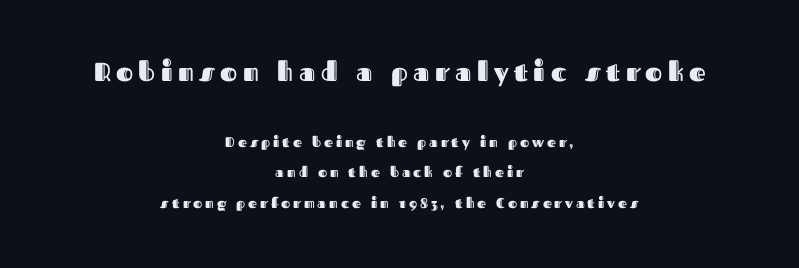
Letters rest on an invisible, unmarked baseline. If you drew a line through each stem, it would be perfectly vertical. Here the glyphs are tracked loosely, breaking word shapes into spaced letters. The setting favours the middle, as headings and verse often do.
